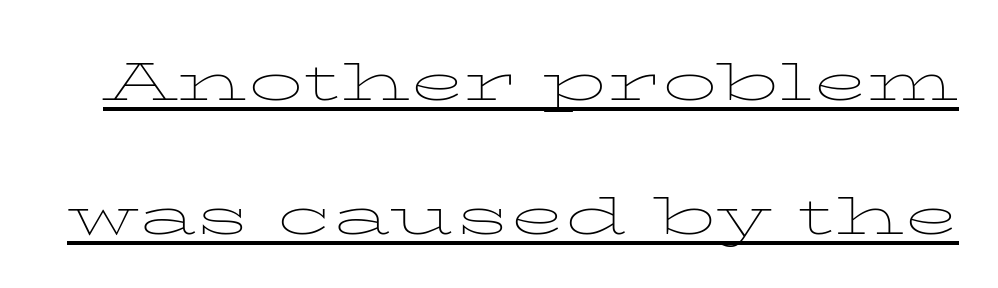
The rendering keeps characters at their native spacing. Caption: lettering with a line underneath. This sample has the flowing, uneven cadence of proportional lettering. On a weight scale, this lands at 450 or below.
